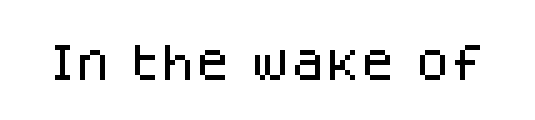
The image shows 40 px sans-serif type, upright; set normal letter spacing, not underlined; low stroke contrast and a large x-height.
